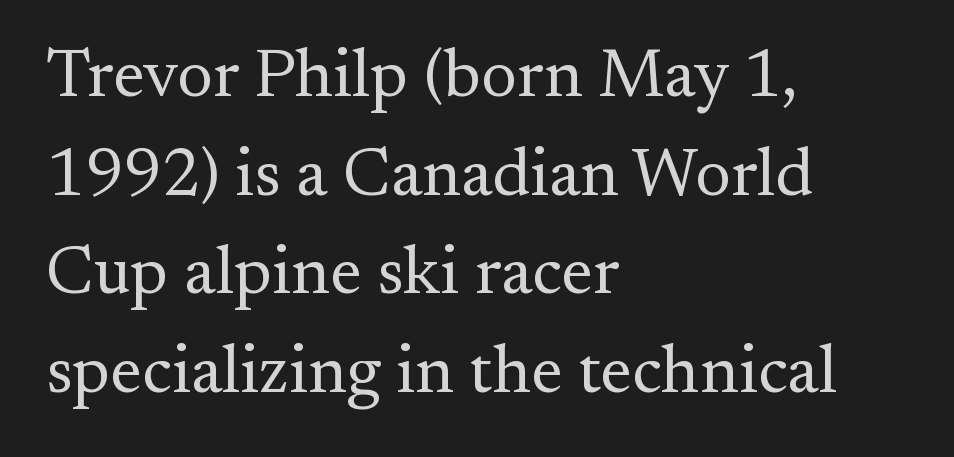
Notice how descenders clear the ascenders below comfortably — that's standard leading. Stems and bowls with no extra thickness — not bold. A typesetter would label this face a serif. The face used here is proportionally spaced, like ordinary book or web type.
